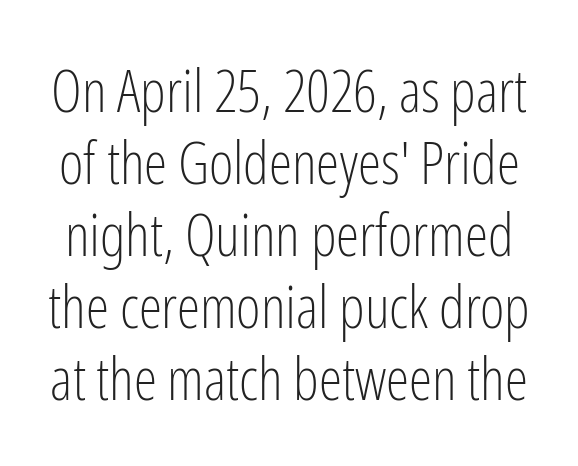
Beneath every word, the page is bare. Ascenders rise straight up at ninety degrees. The type is set solid horizontally, with unmodified tracking. The face used here is proportionally spaced, like ordinary book or web type. A light-to-regular cut is what we see here. Examine the stroke ends and you'll find no serifs.
